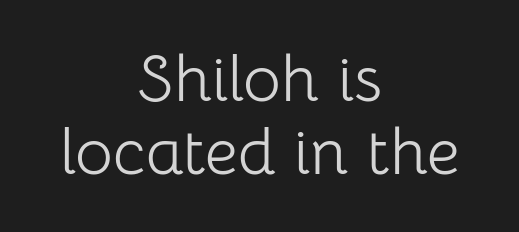
The image shows 65 px light sans-serif type, upright; set centered, tight line spacing (1.13x), normal letter spacing, not underlined; low stroke contrast and a medium x-height.
